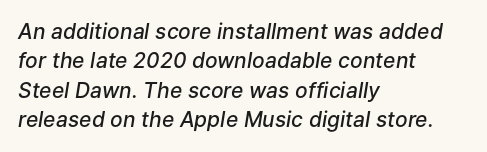
Q: Is the text bold? A: Semi-bold.
Q: Is the text italic (slanted)? A: Yes, it leans right by about 9 degrees.
Q: Is the text underlined? A: No.
Q: How is the paragraph aligned? A: Left-aligned.
Q: Is the spacing between letters normal or unusually wide? A: Normal.
Q: Is the spacing between lines tight, normal or loose? A: Normal.
